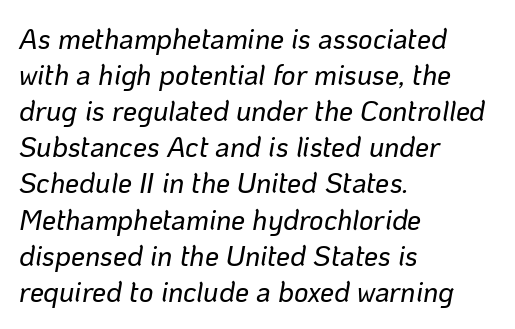
Q: Is the text italic (slanted)? A: Yes, it leans right by about 10 degrees.
Q: Is the text underlined? A: No.
Q: How is the paragraph aligned? A: Left-aligned.
Q: Is the spacing between letters normal or unusually wide? A: Normal.
Q: Is the spacing between lines tight, normal or loose? A: Normal.
Q: Width (condensed, normal, or wide)? A: Normal.
Q: Stroke contrast? A: Low.
Q: x-height? A: Medium.
Q: Monospaced? A: No.
